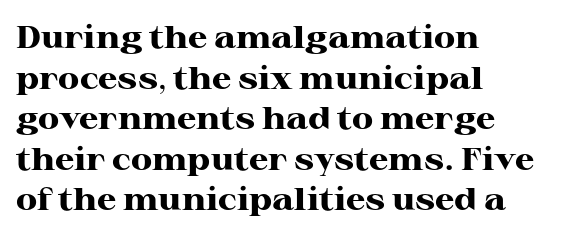
The image shows 31 px heavy, wide serif type, upright; set left-aligned, normal line spacing (1.31x), normal letter spacing, not underlined; high stroke contrast and a medium x-height.
